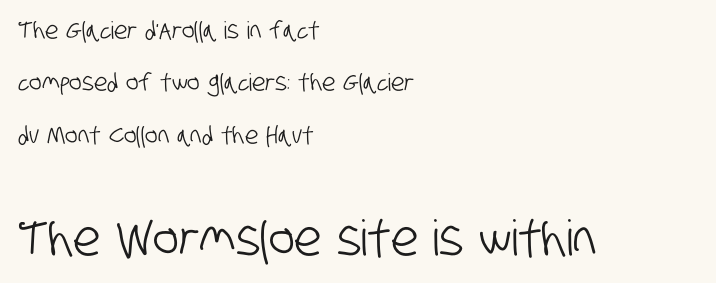
Q: Is the typeface a serif or a sans-serif typeface? A: Sans-serif.
Q: Is the text underlined? A: No.
Q: How is the paragraph aligned? A: Left-aligned.
Q: Is the spacing between letters normal or unusually wide? A: Normal.
Q: Is the spacing between lines tight, normal or loose? A: Loose.
Q: Which block of text is set in a larger size, the first (top) or the second (bottom)? A: The second (bottom) one.
Q: Width (condensed, normal, or wide)? A: Condensed.
Q: Stroke contrast? A: Low.
Q: x-height? A: Large.
Q: Monospaced? A: No.
